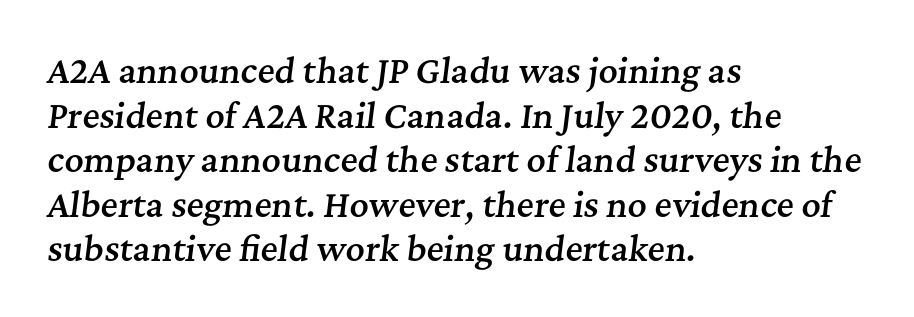
Q: Is the text bold? A: Semi-bold.
Q: Is the text italic (slanted)? A: Yes, it leans right by about 7 degrees.
Q: Is the typeface a serif or a sans-serif typeface? A: Serif.
Q: Is the text underlined? A: No.
Q: How is the paragraph aligned? A: Left-aligned.
Q: Is the spacing between letters normal or unusually wide? A: Normal.
Q: Is the spacing between lines tight, normal or loose? A: Normal.
Q: Width (condensed, normal, or wide)? A: Normal.
Q: Stroke contrast? A: Medium.
Q: x-height? A: Medium.
Q: Monospaced? A: No.
